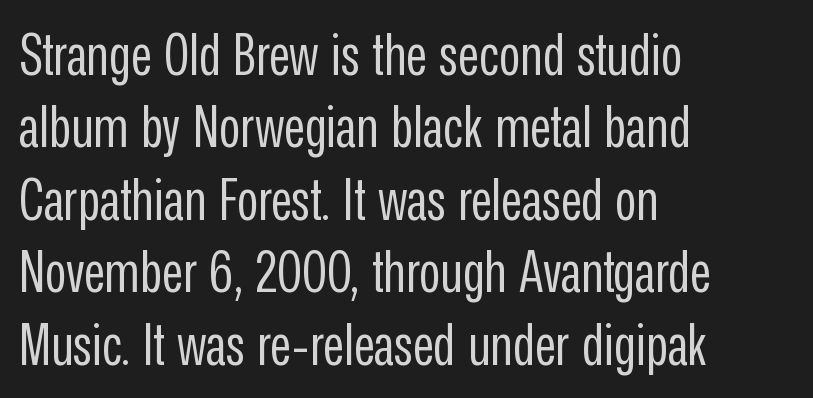
The image shows 58 px regular-weight, condensed sans-serif type, upright; set left-aligned, normal line spacing (1.25x), normal letter spacing, not underlined; low stroke contrast and a medium x-height.
